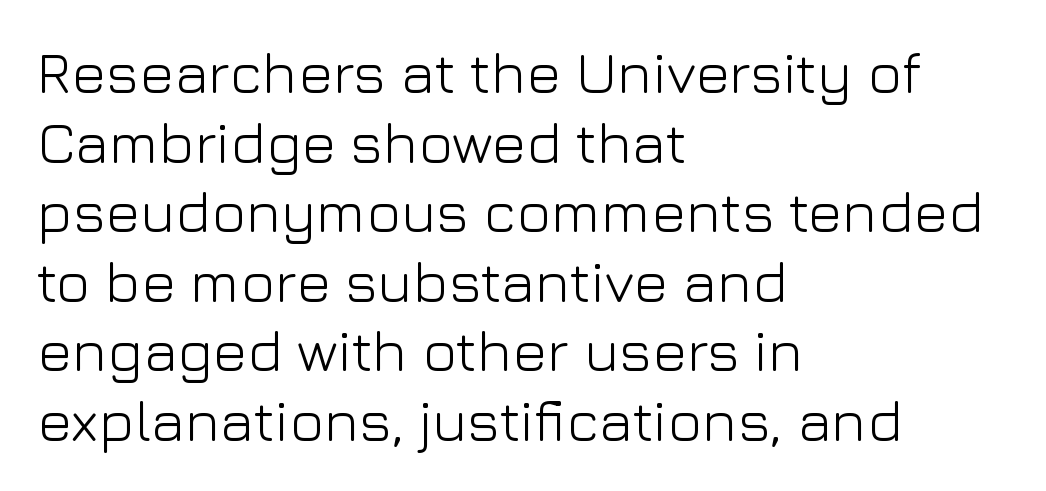
Character widths vary here, with narrow letters taking less room than wide ones. These lines keep a tight, regular rhythm from letter to letter. The letters carry no serifs — their stems end cleanly without finishing strokes. The zone under the glyphs is completely vacant. The strokes carry an ordinary text weight at most.
